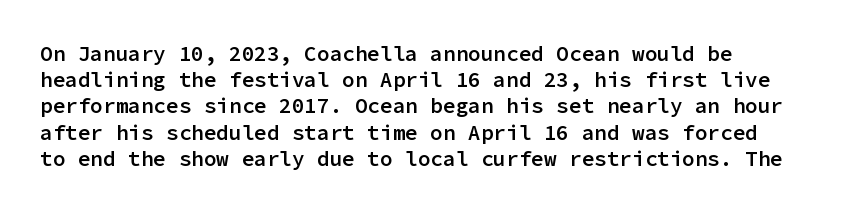
{"italic": "no", "bold": "semi", "underline": "no", "align": "left", "line_spacing": "normal", "line_spacing_ratio": 1.25, "letter_spacing": "normal", "letter_spacing_em": 0.0, "glyph_px": 21}
